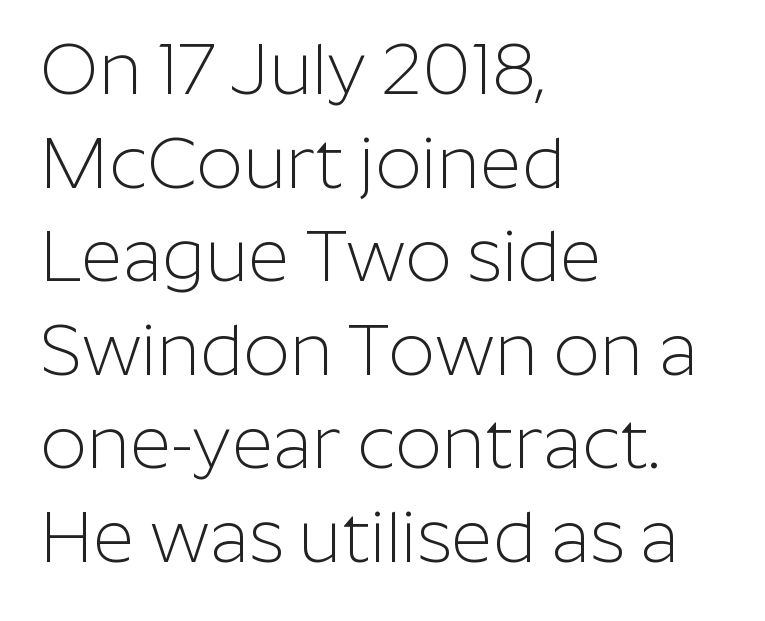
The image shows 72 px light sans-serif type, upright; set left-aligned, normal line spacing (1.3x), normal letter spacing, not underlined; low stroke contrast and a medium x-height.
